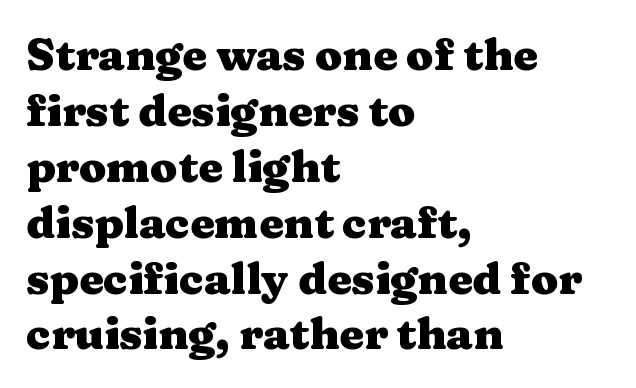
The paragraph has a hard left edge and a soft right edge. Summary of weight: heavy, a full bold. The letters sit at their default tracking, neither squeezed nor spread. A serif font was chosen for this passage.
